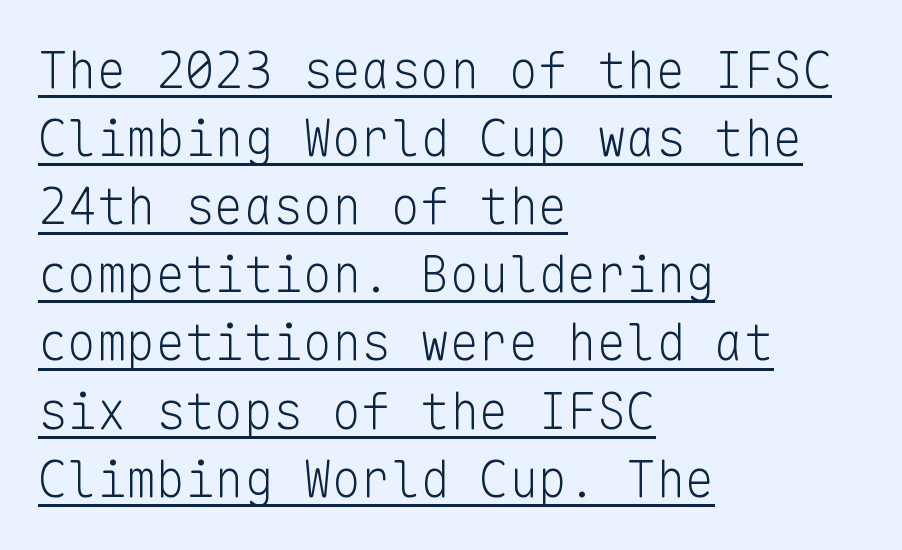
Q: Is the text bold? A: No.
Q: Is the text italic (slanted)? A: No, it is upright.
Q: Is the typeface a serif or a sans-serif typeface? A: Sans-serif.
Q: Is the text underlined? A: Yes.
Q: How is the paragraph aligned? A: Left-aligned.
Q: Is the spacing between letters normal or unusually wide? A: Normal.
Q: Is the spacing between lines tight, normal or loose? A: Normal.
Q: Width (condensed, normal, or wide)? A: Normal.
Q: Stroke contrast? A: Low.
Q: x-height? A: Medium.
Q: Monospaced? A: Yes.
